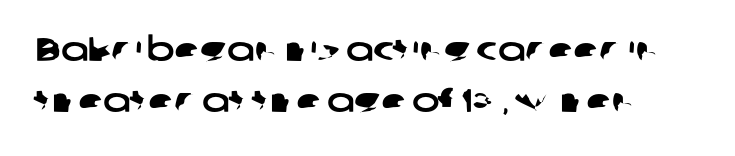
A typesetter would call this leading conventional body-copy spacing. Quick note: underline off. A typesetter would call this zero additional tracking. Are there feet on the stems? There aren't — it's a sans.
